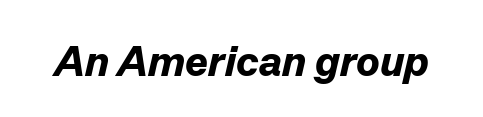
What stands out about the letter spacing? Nothing — it is the standard amount. Rule under the text: the space is simply empty. Is this a fixed-width face? No — the glyphs have proportional, varying widths. The passage shown leans; its letterforms are oblique. On the weight axis this lands at bold, roughly 700.
